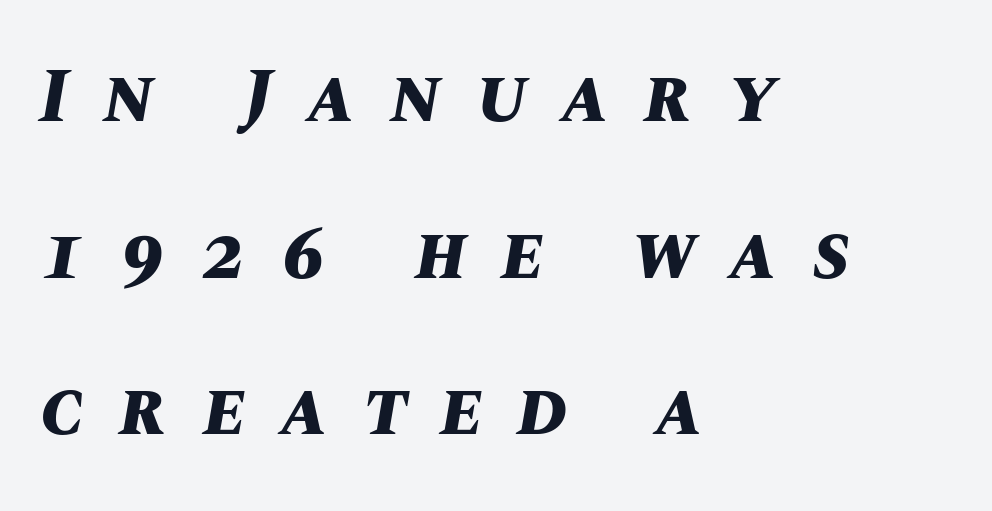
Q: Is the text bold? A: Yes.
Q: Is the text italic (slanted)? A: Yes, it leans right by about 10 degrees.
Q: Is the text underlined? A: No.
Q: How is the paragraph aligned? A: Left-aligned.
Q: Is the spacing between letters normal or unusually wide? A: Unusually wide.
Q: Is the spacing between lines tight, normal or loose? A: Loose.
Q: Width (condensed, normal, or wide)? A: Normal.
Q: Stroke contrast? A: Medium.
Q: x-height? A: Large.
Q: Monospaced? A: No.
